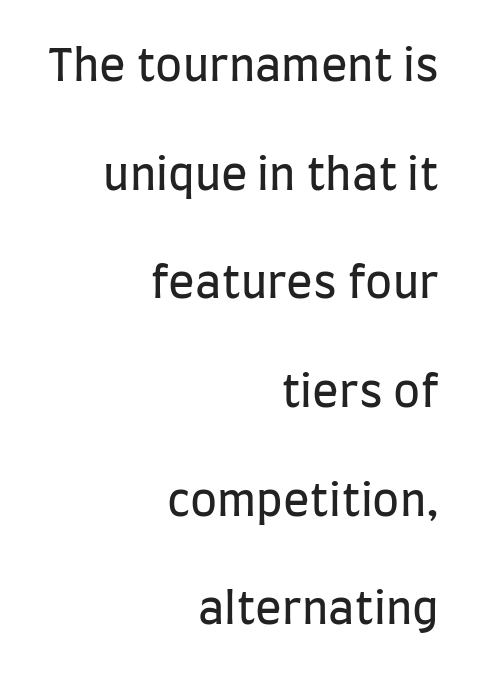
The image shows 44 px regular-weight, condensed sans-serif type, upright; set right-aligned, loose line spacing (2.47x), normal letter spacing, not underlined; low stroke contrast and a large x-height.
